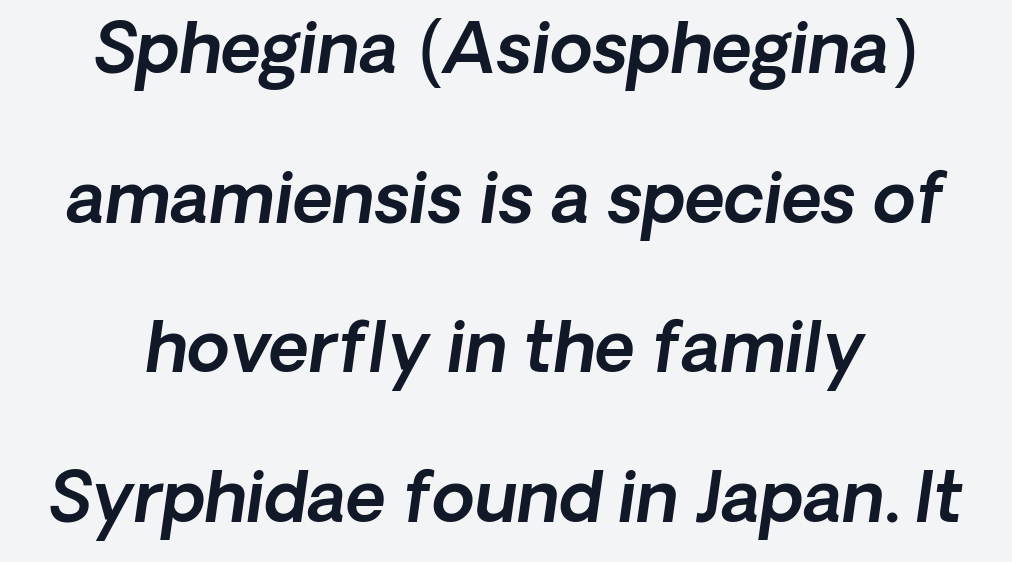
{"italic": "yes", "lean": "right", "slant_degrees": 8, "width": "normal", "x_height": "medium", "monospaced": "no", "underline": "no", "line_spacing": "loose", "line_spacing_ratio": 2.17, "letter_spacing": "normal", "letter_spacing_em": 0.0, "glyph_px": 69}
